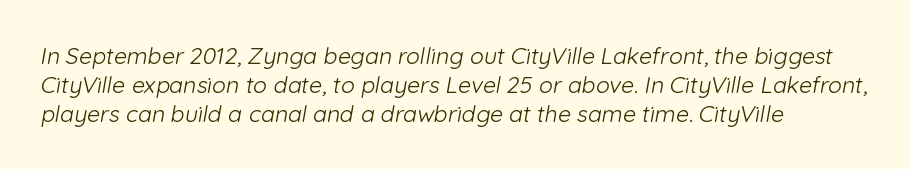
{"bold": "no", "underline": "no", "align": "left", "line_spacing": "normal", "line_spacing_ratio": 1.26, "letter_spacing": "normal", "letter_spacing_em": 0.0, "glyph_px": 23}
